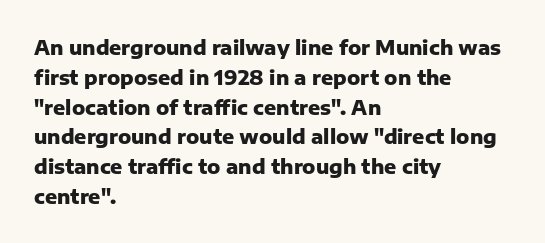
{"italic": "no", "bold": "yes", "underline": "no", "align": "left", "line_spacing": "normal", "line_spacing_ratio": 1.49, "letter_spacing": "normal", "letter_spacing_em": 0.0, "glyph_px": 20}
